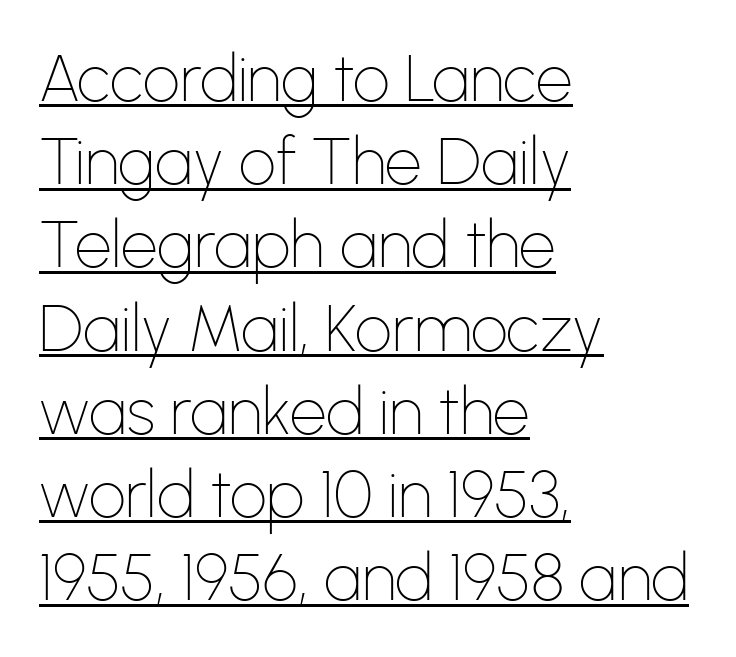
The image shows 65 px thin sans-serif type, upright; set left-aligned, normal line spacing (1.28x), normal letter spacing, underlined; low stroke contrast and a medium x-height.
